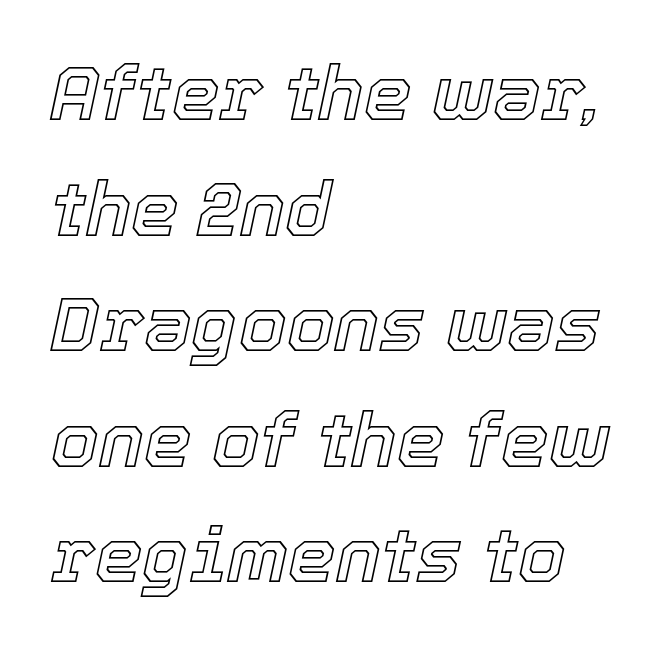
The lines are quadded left. Proportional: the letters do not fall into vertical columns. The whole block is typeset with a tilt. You could call the tracking neutral — neither tight nor loose.
